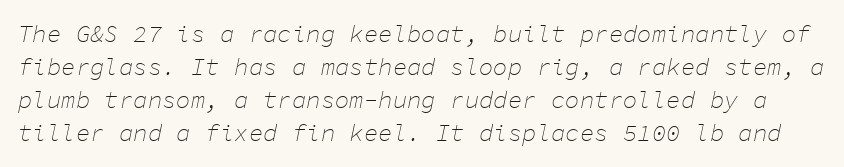
In terms of leading, this rendering sits right in the middle. Is the type slanted? Yes — the strokes lean at a clear angle. The glyphs are unaccompanied by any horizontal stroke below them. Nothing unusual about the tracking: characters are spaced as the font intends. The letters look calm and open, with moderate or lighter stems.
